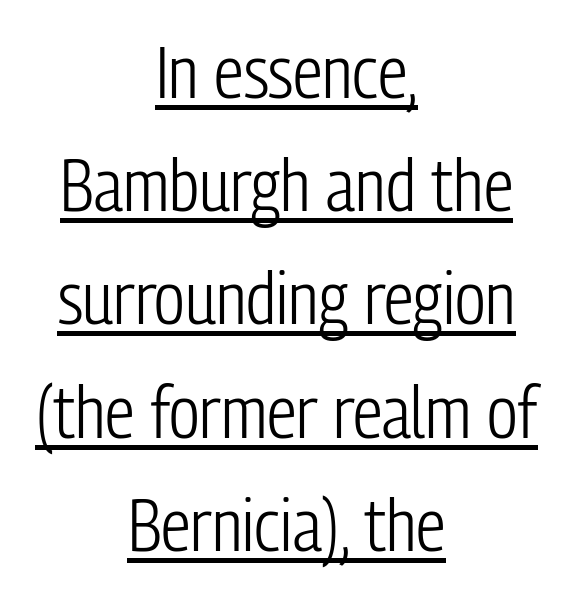
Q: Is the text bold? A: No.
Q: Is the text italic (slanted)? A: No, it is upright.
Q: Is the typeface a serif or a sans-serif typeface? A: Sans-serif.
Q: Is the text underlined? A: Yes.
Q: How is the paragraph aligned? A: Centered.
Q: Is the spacing between letters normal or unusually wide? A: Normal.
Q: Is the spacing between lines tight, normal or loose? A: Normal.
Q: Width (condensed, normal, or wide)? A: Condensed.
Q: Stroke contrast? A: Low.
Q: x-height? A: Medium.
Q: Monospaced? A: No.
